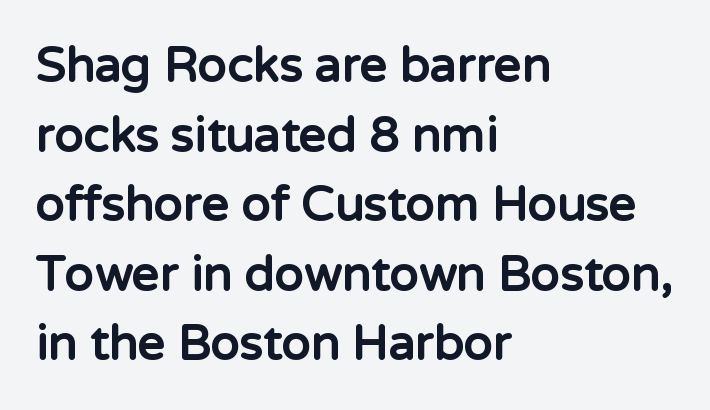
{"serif": "no", "italic": "no", "bold": "yes", "weight": "bold", "width": "normal", "stroke_contrast": "low", "x_height": "medium", "monospaced": "no", "underline": "no", "align": "left", "line_spacing": "normal", "line_spacing_ratio": 1.45, "letter_spacing": "normal", "letter_spacing_em": 0.0, "glyph_px": 48}
